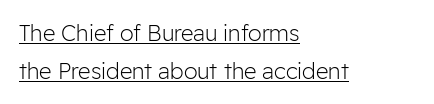
Each word holds together tightly as a unit, with standard inter-letter gaps. These lines were composed using upright roman letters. Weight class: somewhere from thin through regular. Beneath each row of characters lies a ruled line. Where is the straight margin? On the left.
